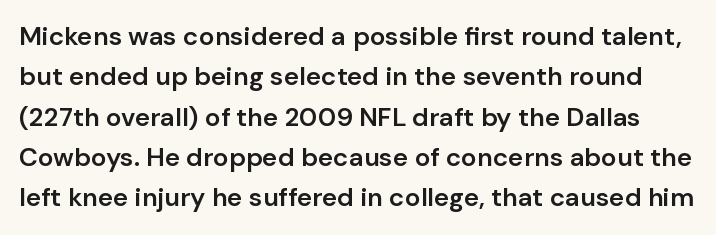
Q: Is the text bold? A: Semi-bold.
Q: Is the text italic (slanted)? A: No, it is upright.
Q: Is the text underlined? A: No.
Q: Is the spacing between letters normal or unusually wide? A: Normal.
Q: Is the spacing between lines tight, normal or loose? A: Normal.
